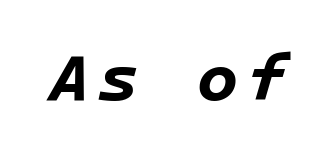
{"italic": "yes", "lean": "right", "slant_degrees": 16, "bold": "yes", "weight": "bold", "width": "normal", "stroke_contrast": "low", "x_height": "medium", "underline": "no", "glyph_px": 67}
